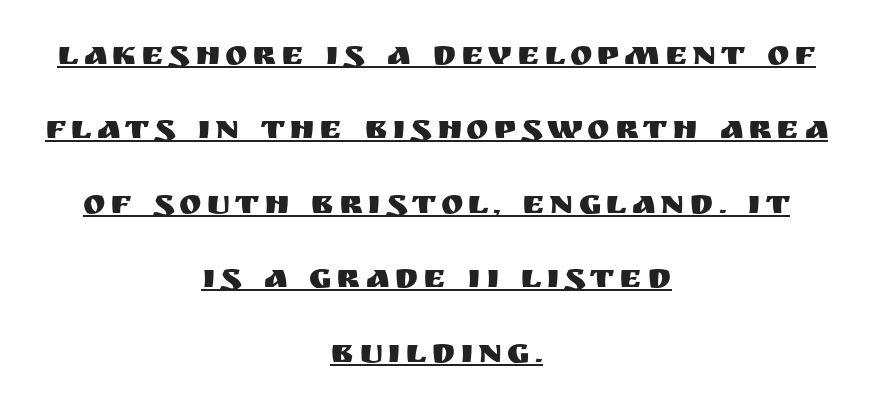
{"serif": "no", "italic": "no", "width": "normal", "stroke_contrast": "medium", "x_height": "large", "monospaced": "no", "underline": "yes", "align": "center", "line_spacing": "loose", "line_spacing_ratio": 2.19, "glyph_px": 34}
